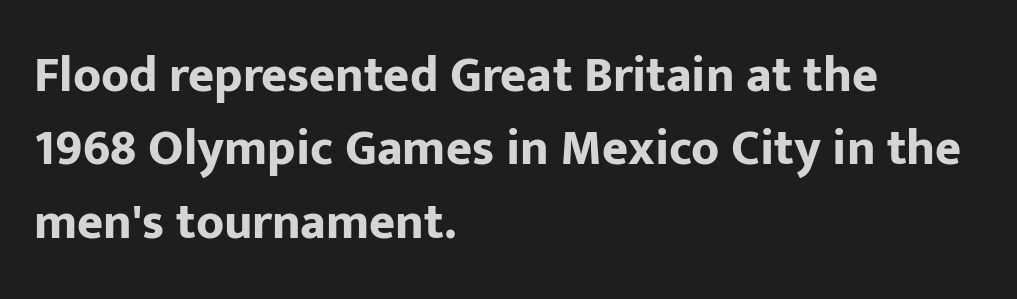
Q: Is the text bold? A: Yes.
Q: Is the text italic (slanted)? A: No, it is upright.
Q: Is the typeface a serif or a sans-serif typeface? A: Sans-serif.
Q: Is the text underlined? A: No.
Q: How is the paragraph aligned? A: Left-aligned.
Q: Is the spacing between letters normal or unusually wide? A: Normal.
Q: Is the spacing between lines tight, normal or loose? A: Normal.
Q: Width (condensed, normal, or wide)? A: Normal.
Q: Stroke contrast? A: Low.
Q: x-height? A: Medium.
Q: Monospaced? A: No.
